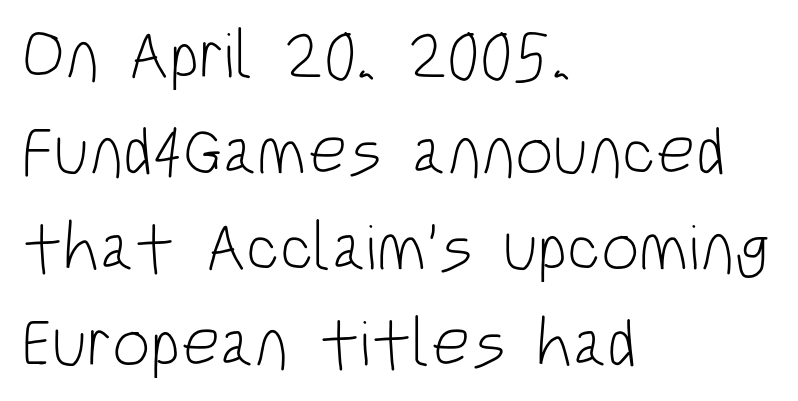
The image shows 68 px light, condensed sans-serif type, upright; set left-aligned, normal line spacing (1.41x), normal letter spacing, not underlined; low stroke contrast and a large x-height.
